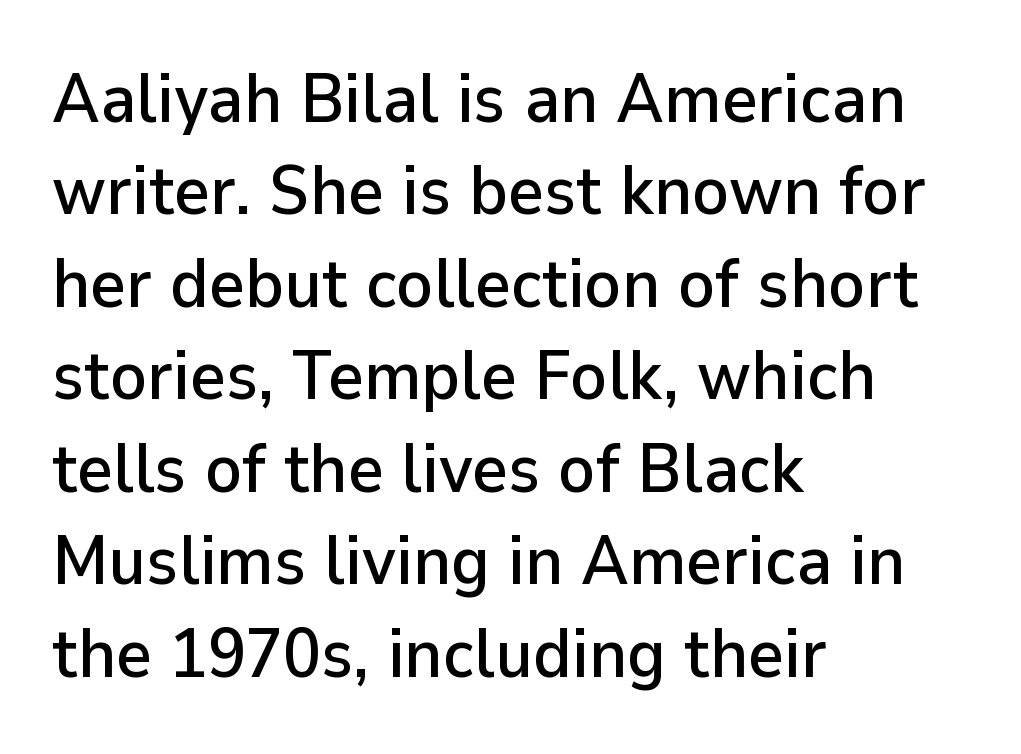
{"serif": "no", "italic": "no", "width": "normal", "stroke_contrast": "low", "x_height": "medium", "monospaced": "no", "underline": "no", "align": "left", "line_spacing": "normal", "line_spacing_ratio": 1.34, "letter_spacing": "normal", "letter_spacing_em": 0.0, "glyph_px": 69}
